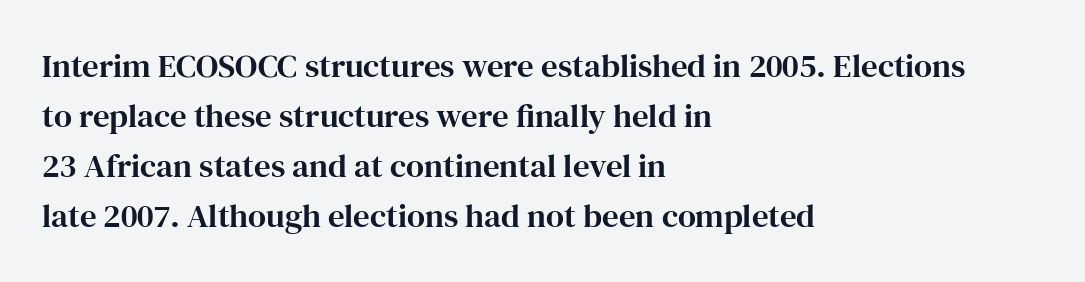
The image shows 33 px serif type, upright; set left-aligned, normal line spacing (1.52x), normal letter spacing, not underlined; high stroke contrast and a medium x-height.
